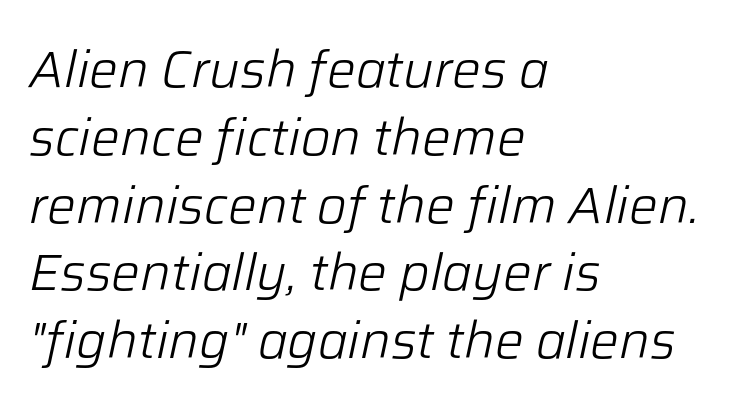
Q: Is the text bold? A: No.
Q: Is the text italic (slanted)? A: Yes, it leans right by about 12 degrees.
Q: Is the text underlined? A: No.
Q: How is the paragraph aligned? A: Left-aligned.
Q: Is the spacing between letters normal or unusually wide? A: Normal.
Q: Is the spacing between lines tight, normal or loose? A: Normal.
Q: Width (condensed, normal, or wide)? A: Normal.
Q: Stroke contrast? A: Low.
Q: x-height? A: Medium.
Q: Monospaced? A: No.
